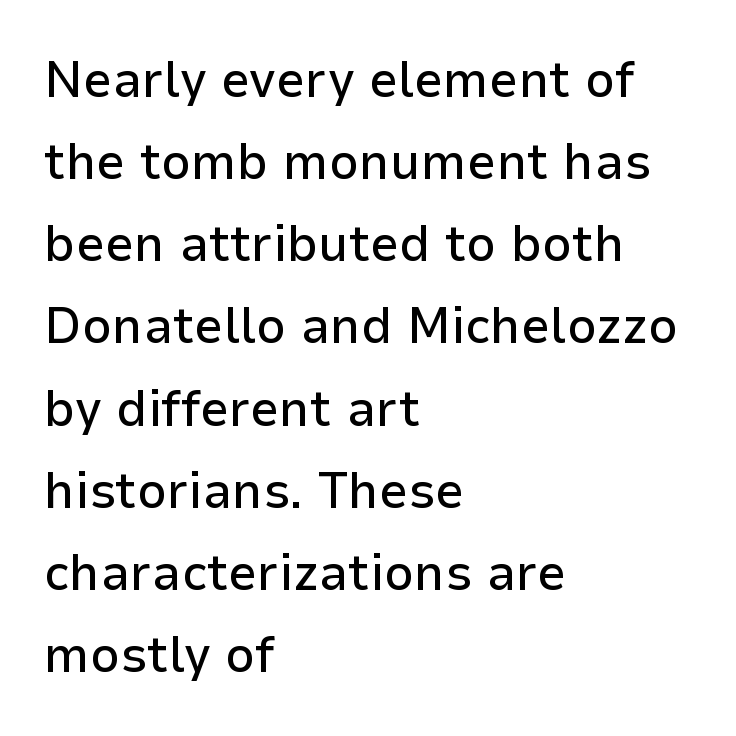
{"serif": "no", "italic": "no", "width": "normal", "stroke_contrast": "low", "x_height": "medium", "monospaced": "no", "underline": "no", "align": "left", "line_spacing": "normal", "line_spacing_ratio": 1.58, "letter_spacing": "normal", "letter_spacing_em": 0.0, "glyph_px": 52}
